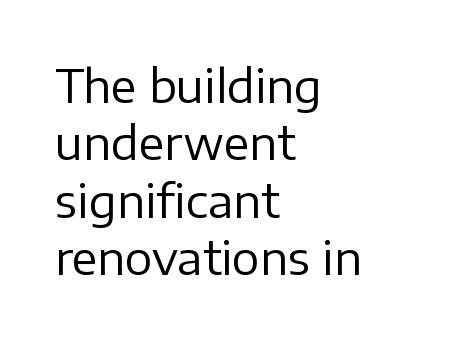
Q: Is the text bold? A: No.
Q: Is the text italic (slanted)? A: No, it is upright.
Q: Is the typeface a serif or a sans-serif typeface? A: Sans-serif.
Q: Is the text underlined? A: No.
Q: How is the paragraph aligned? A: Left-aligned.
Q: Is the spacing between letters normal or unusually wide? A: Normal.
Q: Is the spacing between lines tight, normal or loose? A: Normal.
Q: Width (condensed, normal, or wide)? A: Normal.
Q: Stroke contrast? A: Low.
Q: x-height? A: Medium.
Q: Monospaced? A: No.
